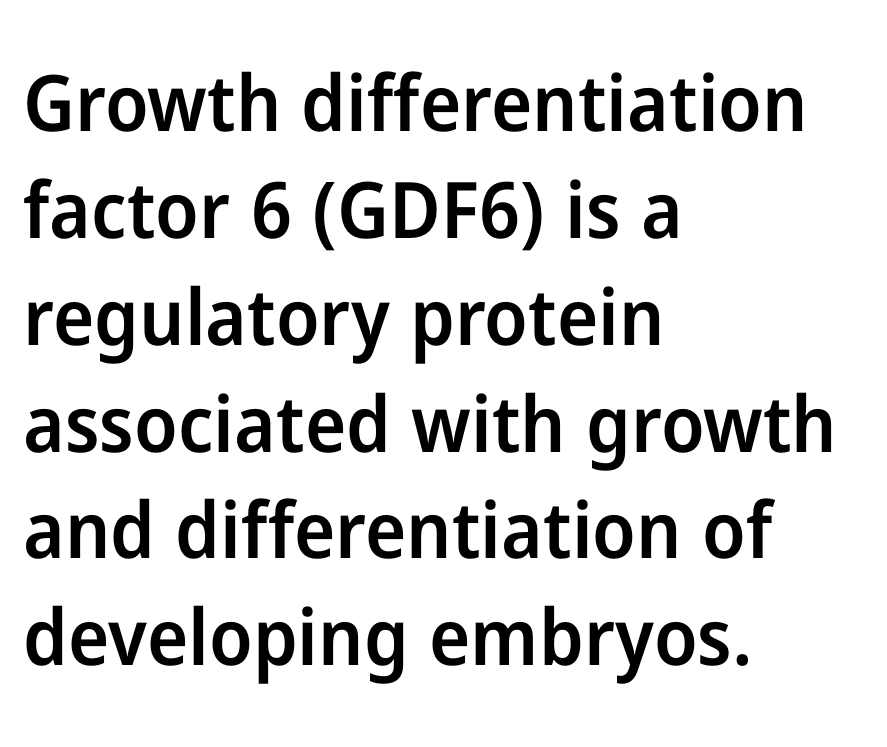
Q: Is the text bold? A: Semi-bold.
Q: Is the text italic (slanted)? A: No, it is upright.
Q: Is the typeface a serif or a sans-serif typeface? A: Sans-serif.
Q: Is the text underlined? A: No.
Q: How is the paragraph aligned? A: Left-aligned.
Q: Is the spacing between letters normal or unusually wide? A: Normal.
Q: Is the spacing between lines tight, normal or loose? A: Normal.
Q: Width (condensed, normal, or wide)? A: Normal.
Q: Stroke contrast? A: Low.
Q: x-height? A: Medium.
Q: Monospaced? A: No.
